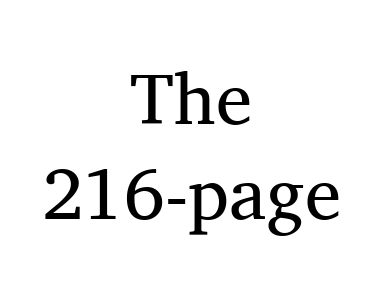
Q: Is the text bold? A: No.
Q: Is the text italic (slanted)? A: No, it is upright.
Q: Is the typeface a serif or a sans-serif typeface? A: Serif.
Q: Is the text underlined? A: No.
Q: How is the paragraph aligned? A: Centered.
Q: Is the spacing between letters normal or unusually wide? A: Normal.
Q: Is the spacing between lines tight, normal or loose? A: Normal.
Q: Width (condensed, normal, or wide)? A: Normal.
Q: Stroke contrast? A: Medium.
Q: x-height? A: Medium.
Q: Monospaced? A: No.
